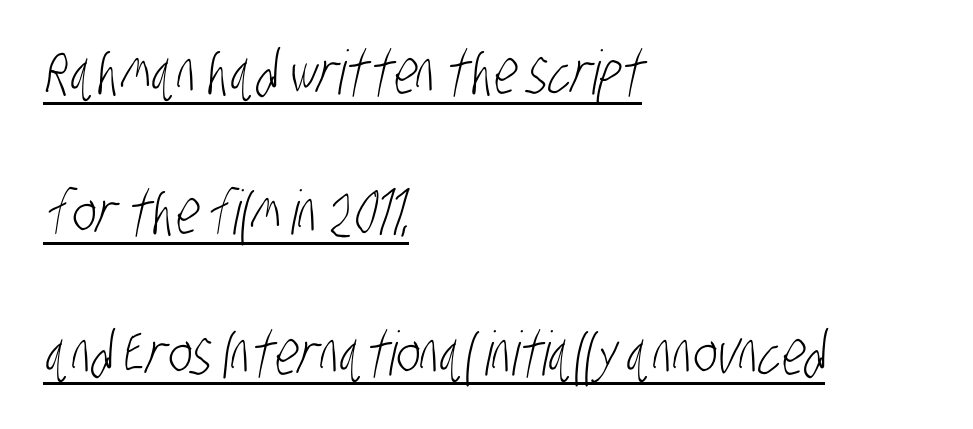
The image shows 61 px light, condensed sans-serif type; set left-aligned, loose line spacing (2.3x), normal letter spacing, underlined; low stroke contrast and a large x-height.
